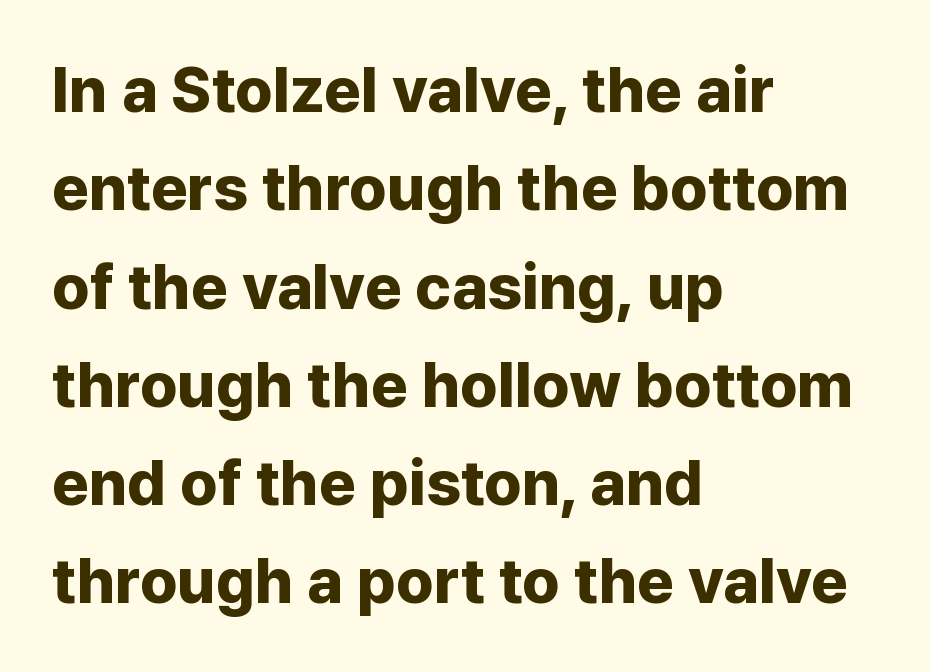
Do the letters lean? They stand straight. The rendering uses natural spacing where letterforms have individual widths. Decoration check: the copy has no underline. A dark, heavy texture on the line: the type is bold. Does the copy run flush right? No — it runs flush left. Observe the ordinary spacing: letters are neighbours, not strangers.
